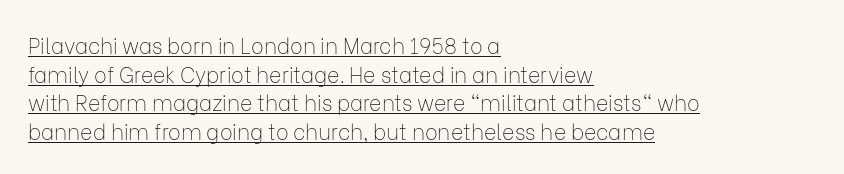
Every word sits above its own underline. A light-to-regular cut is what we see here. Words appear dense and cohesive because spacing is normal. This is the regular roman posture of the typeface.
